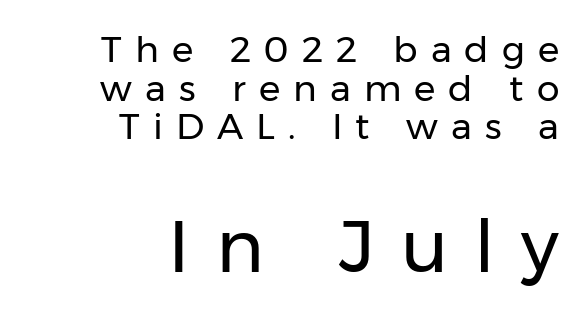
Is there any slant? The stems are plumb. A student would notice the bottom passage is typeset larger than what precedes it. Note: no serifs on the glyphs. Weight: not bold — regular or lighter. Do the characters align in a grid? No, the font is proportional. Tightly led — the rows are bunched.
